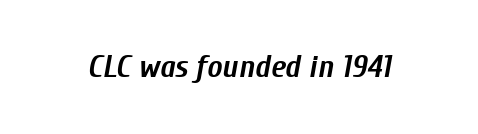
Q: Is the text bold? A: Yes.
Q: Is the text italic (slanted)? A: Yes, it leans right by about 10 degrees.
Q: Is the text underlined? A: No.
Q: Is the spacing between letters normal or unusually wide? A: Normal.
Q: Width (condensed, normal, or wide)? A: Condensed.
Q: Stroke contrast? A: Low.
Q: x-height? A: Medium.
Q: Monospaced? A: No.
